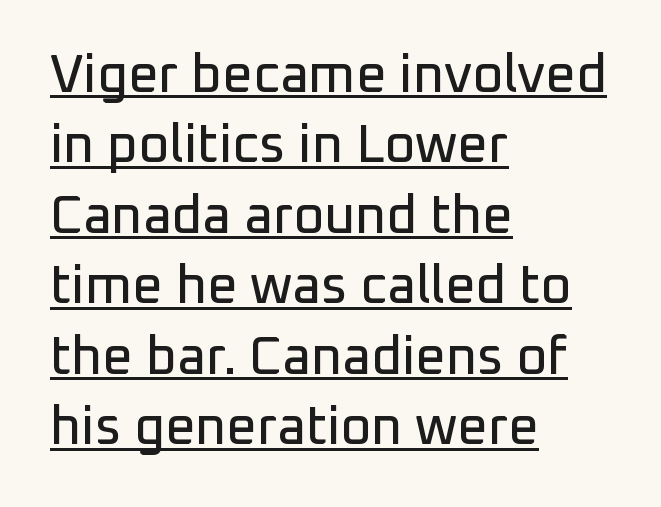
Looks like regular typesetting: each glyph gets only the width it needs. Unlike a traditional serif, this face leaves its strokes unadorned. Descenders here cross a horizontal rule under the line. Horizontal bands of white between lines are of average thickness.
